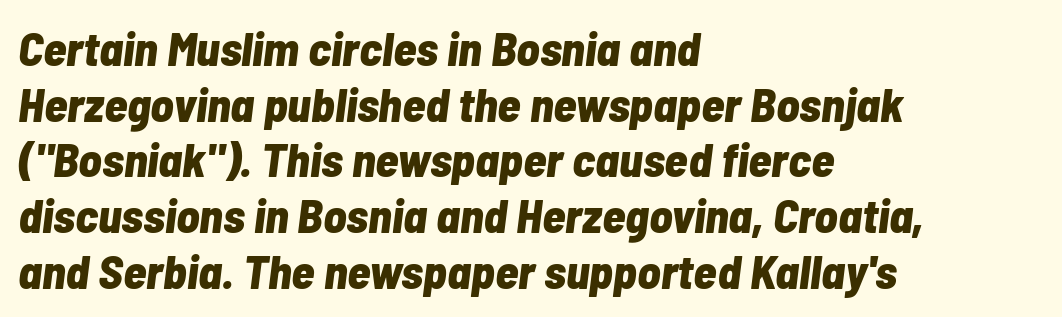
Q: Is the text bold? A: Yes.
Q: Is the text italic (slanted)? A: Yes, it leans right by about 7 degrees.
Q: Is the text underlined? A: No.
Q: How is the paragraph aligned? A: Left-aligned.
Q: Is the spacing between letters normal or unusually wide? A: Normal.
Q: Width (condensed, normal, or wide)? A: Condensed.
Q: Stroke contrast? A: Low.
Q: x-height? A: Medium.
Q: Monospaced? A: No.
